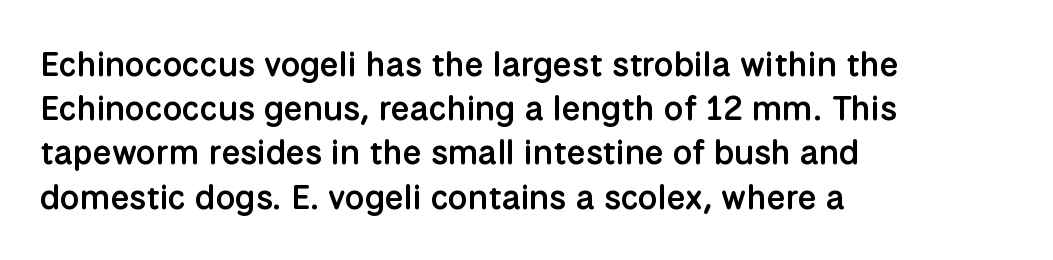
The image shows 34 px semibold sans-serif type, upright; set left-aligned, normal line spacing (1.3x), normal letter spacing, not underlined; low stroke contrast and a medium x-height.
